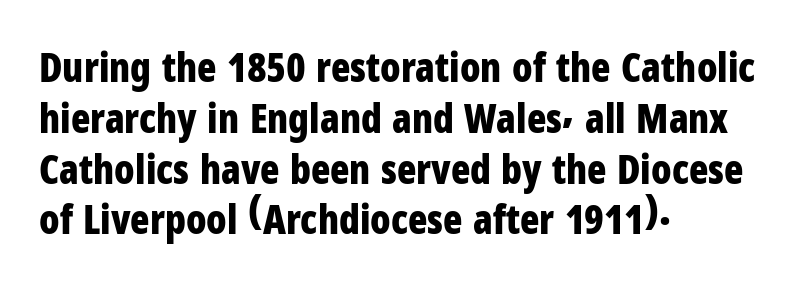
The image shows 40 px bold, condensed sans-serif type, upright; set left-aligned, normal line spacing (1.27x), normal letter spacing, not underlined; low stroke contrast and a medium x-height.
